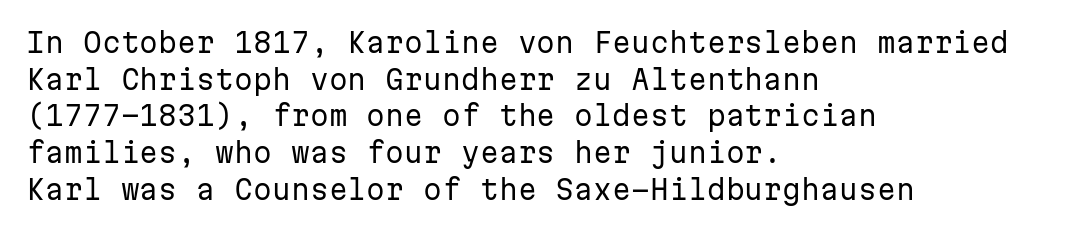
{"italic": "no", "bold": "no", "underline": "no", "align": "left", "line_spacing": "normal", "line_spacing_ratio": 1.36, "letter_spacing": "normal", "letter_spacing_em": 0.0, "glyph_px": 27}
